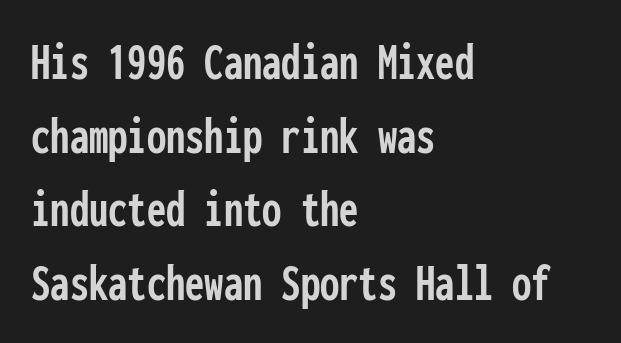
Students, note that the glyphs here touch the page at normal intervals. Is this a fixed-width face? Yes — each glyph sits in an identical cell. Honestly, the row spacing looks completely unremarkable. The string is rendered with underlining switched off. Notice how the stems are strictly vertical — no italics here. The designer went with a sans here, leaving each stem footless.
